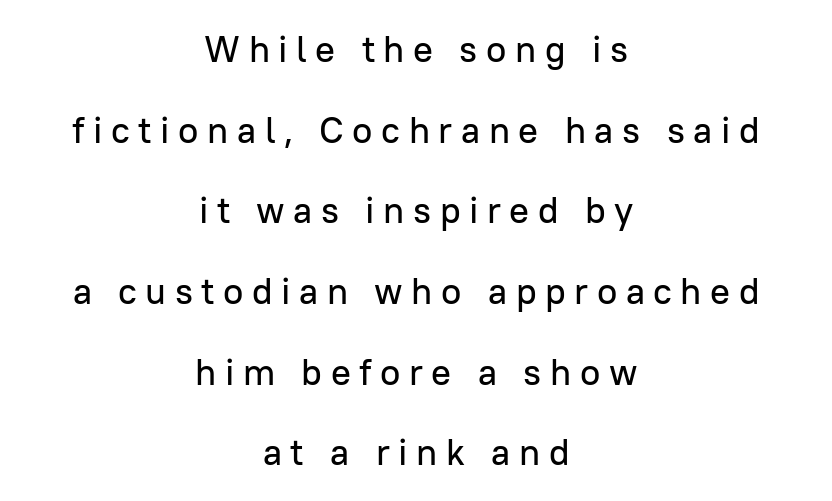
{"serif": "no", "italic": "no", "width": "normal", "stroke_contrast": "low", "x_height": "medium", "monospaced": "no", "underline": "no", "align": "center", "line_spacing": "loose", "line_spacing_ratio": 2.18, "letter_spacing": "wide", "letter_spacing_em": 0.23, "glyph_px": 37}
